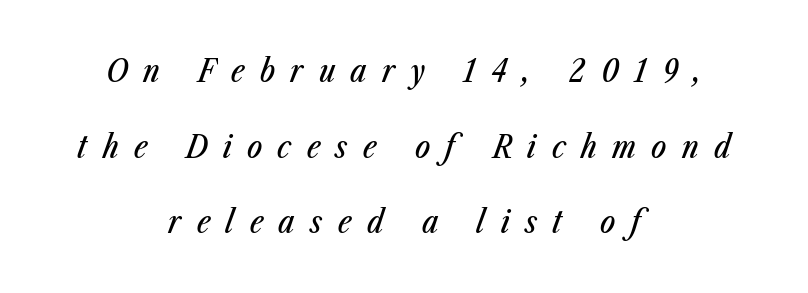
{"italic": "yes", "lean": "right", "slant_degrees": 23, "width": "condensed", "stroke_contrast": "low", "x_height": "medium", "monospaced": "no", "underline": "no", "align": "center", "line_spacing": "loose", "line_spacing_ratio": 2.36, "letter_spacing": "wide", "letter_spacing_em": 0.48, "glyph_px": 32}
